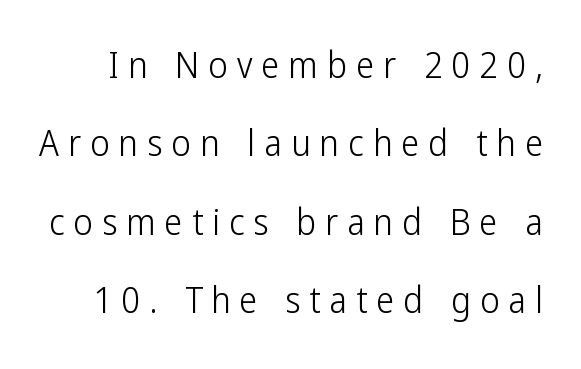
Q: Is the text bold? A: No.
Q: Is the text italic (slanted)? A: No, it is upright.
Q: Is the typeface a serif or a sans-serif typeface? A: Sans-serif.
Q: Is the text underlined? A: No.
Q: Is the spacing between letters normal or unusually wide? A: Unusually wide.
Q: Is the spacing between lines tight, normal or loose? A: Loose.
Q: Width (condensed, normal, or wide)? A: Condensed.
Q: Stroke contrast? A: Low.
Q: x-height? A: Medium.
Q: Monospaced? A: No.
